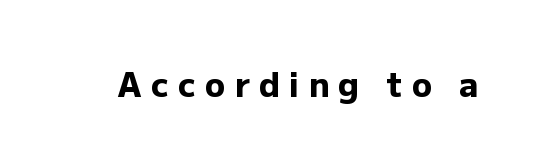
{"serif": "no", "italic": "no", "bold": "yes", "weight": "heavy", "width": "normal", "stroke_contrast": "low", "x_height": "medium", "monospaced": "no", "underline": "no", "letter_spacing": "wide", "letter_spacing_em": 0.28, "glyph_px": 33}
